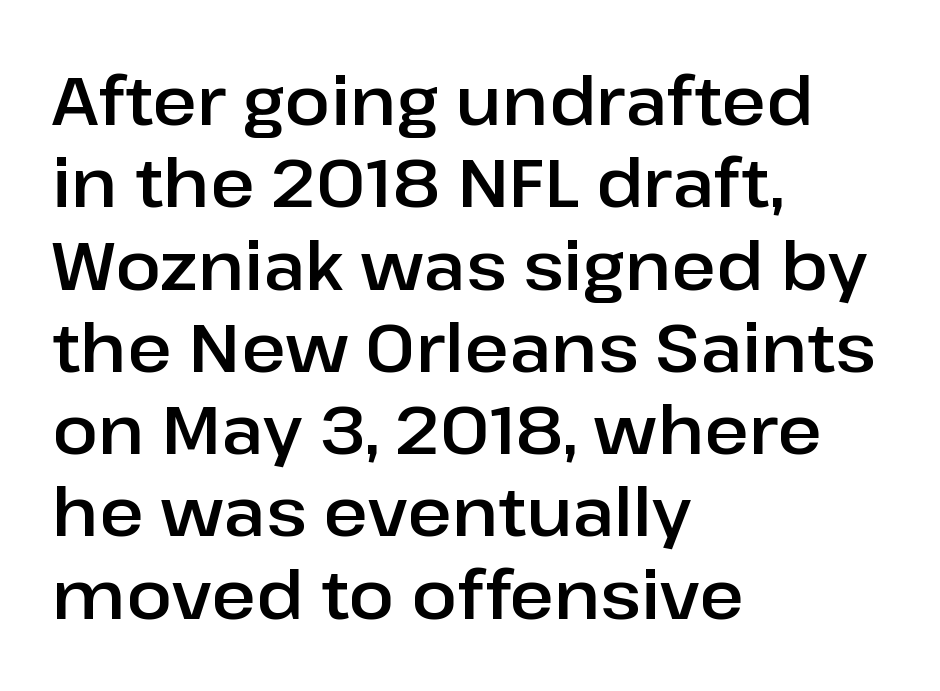
The image shows 68 px sans-serif type, upright; set left-aligned, line spacing 1.21x, normal letter spacing, not underlined; low stroke contrast and a medium x-height.
